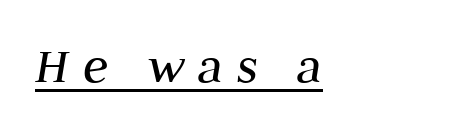
Q: Is the text bold? A: No.
Q: Is the text italic (slanted)? A: Yes, it leans right by about 10 degrees.
Q: Is the text underlined? A: Yes.
Q: Is the spacing between letters normal or unusually wide? A: Unusually wide.
Q: Width (condensed, normal, or wide)? A: Normal.
Q: Stroke contrast? A: Medium.
Q: x-height? A: Medium.
Q: Monospaced? A: No.
